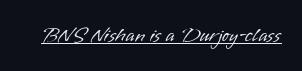
Q: Is the text bold? A: No.
Q: Is the text italic (slanted)? A: Yes.
Q: Is the text underlined? A: Yes.
Q: Is the spacing between letters normal or unusually wide? A: Normal.
